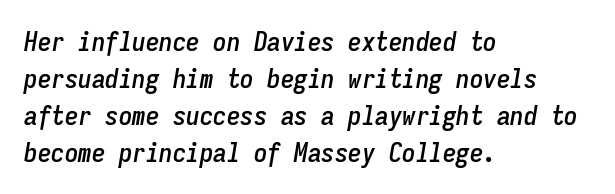
These lines were composed using italics. Caption: multi-line text, flush left, ragged right. Lines of text with bare space underneath. Nobody touched the tracking dial on this one. Is there much room between lines? A standard amount, neither cramped nor airy.
